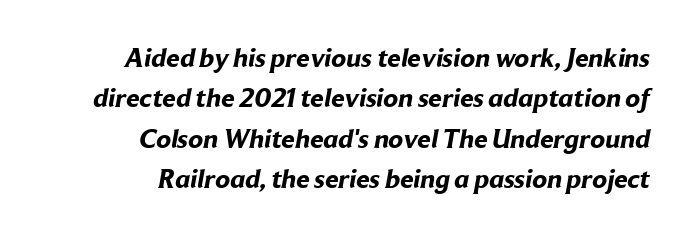
Q: Is the text bold? A: Yes.
Q: Is the text underlined? A: No.
Q: How is the paragraph aligned? A: Right-aligned.
Q: Is the spacing between letters normal or unusually wide? A: Normal.
Q: Is the spacing between lines tight, normal or loose? A: Normal.
